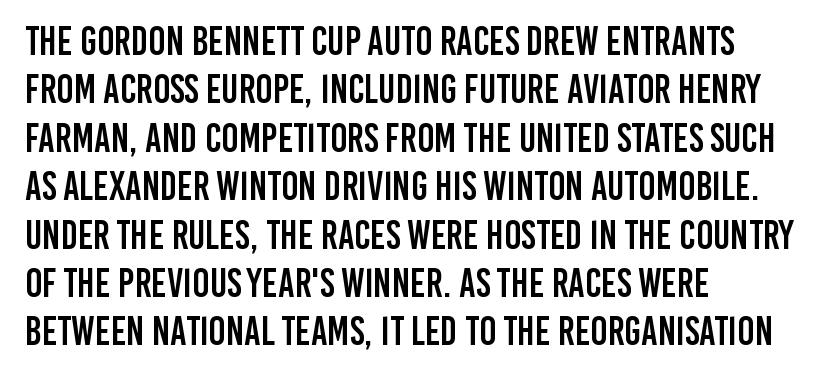
{"serif": "no", "italic": "no", "width": "condensed", "stroke_contrast": "low", "x_height": "large", "monospaced": "no", "underline": "no", "align": "left", "line_spacing_ratio": 1.21, "letter_spacing": "normal", "letter_spacing_em": 0.0, "glyph_px": 40}
